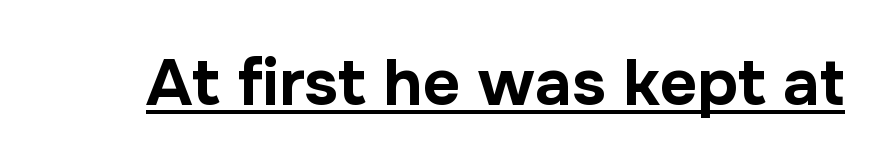
Classification — sans serif. Letter spacing: default. Every character sits straight up, as roman type does. The passage shown is typed in a proportional face where columns would drift. Does a line run under the words? Yes, clearly. Emphasis by weight is at full strength: bold.
